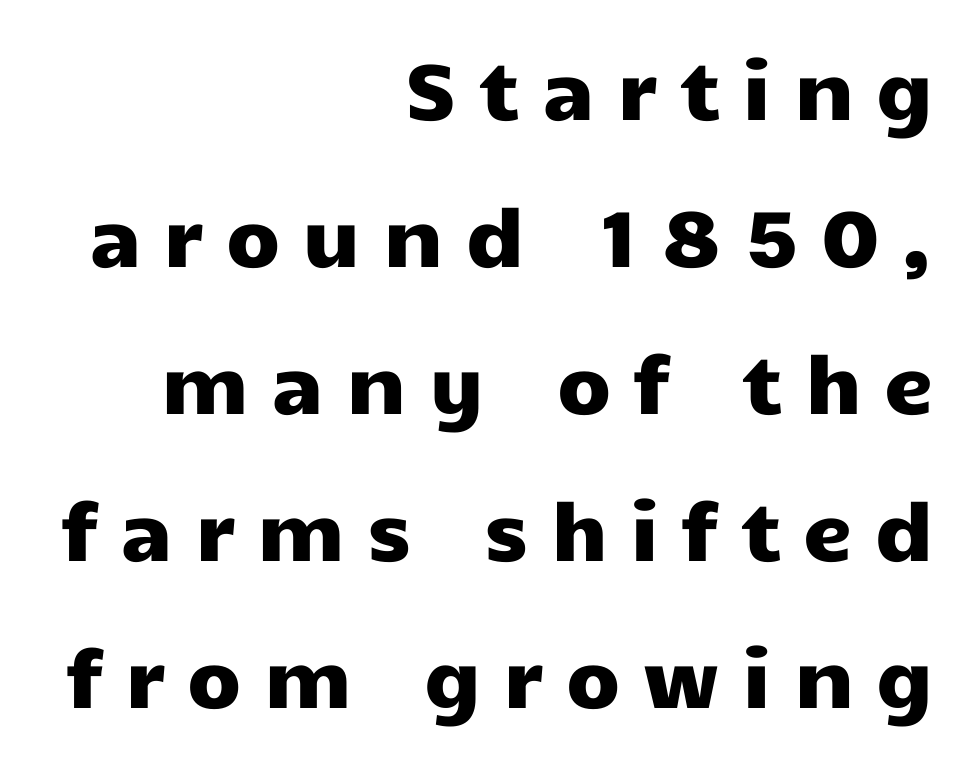
You could not count columns in this text — the font is proportionally spaced. This is roman type, the default non-slanted kind. Caption: expanded tracking, letters set apart. This rendering uses right alignment, leaving the left contour irregular. Decoration check: the copy has no underline. These lines are composed in type without serifs.
